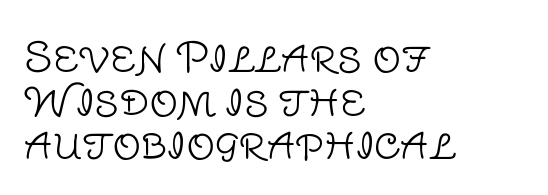
{"serif": "no", "bold": "no", "weight": "light", "width": "normal", "stroke_contrast": "low", "x_height": "large", "monospaced": "no", "underline": "no", "align": "left", "line_spacing": "tight", "line_spacing_ratio": 1.09, "letter_spacing": "normal", "letter_spacing_em": 0.0, "glyph_px": 40}
